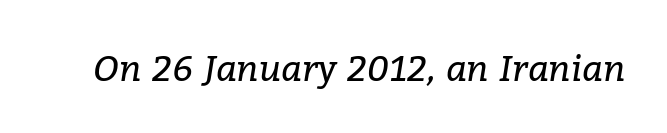
Q: Is the text bold? A: No.
Q: Is the text italic (slanted)? A: Yes, it leans right by about 9 degrees.
Q: Is the typeface a serif or a sans-serif typeface? A: Serif.
Q: Is the text underlined? A: No.
Q: Is the spacing between letters normal or unusually wide? A: Normal.
Q: Width (condensed, normal, or wide)? A: Normal.
Q: Stroke contrast? A: Low.
Q: x-height? A: Medium.
Q: Monospaced? A: No.
